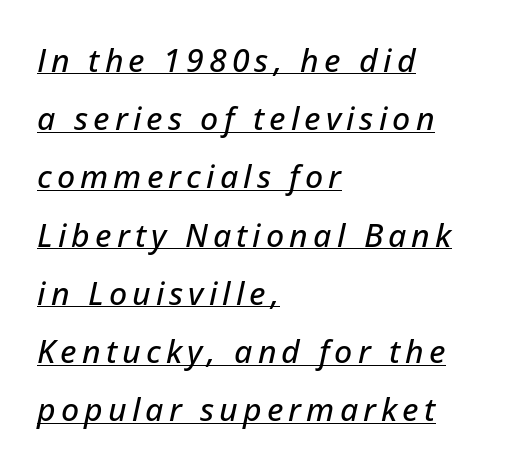
The image shows 32 px text type, italic (leaning right); set left-aligned, line spacing 1.82x, underlined; low stroke contrast and a medium x-height.
